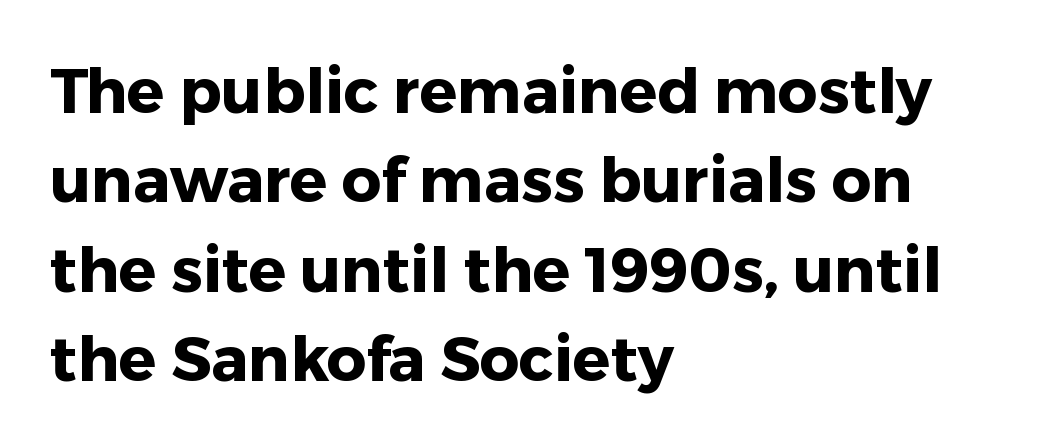
The image shows 62 px heavy sans-serif type, upright; set left-aligned, normal line spacing (1.44x), normal letter spacing, not underlined; low stroke contrast and a medium x-height.
